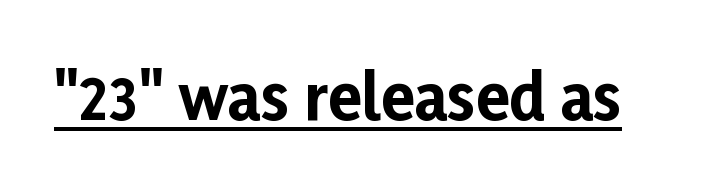
You could not count columns in this text — the font is proportionally spaced. The passage shown is typeset with a sans-serif family. Notice how a bar underscores the lettering throughout. Tall strokes in this sample are plumb rather than angled. Heft: maximum for text — a bold.
